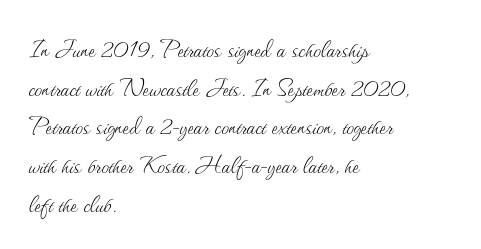
Q: Is the text bold? A: No.
Q: Is the text italic (slanted)? A: Yes.
Q: Is the text underlined? A: No.
Q: How is the paragraph aligned? A: Left-aligned.
Q: Is the spacing between letters normal or unusually wide? A: Normal.
Q: Is the spacing between lines tight, normal or loose? A: Normal.
Q: Width (condensed, normal, or wide)? A: Normal.
Q: Stroke contrast? A: Medium.
Q: x-height? A: Small.
Q: Monospaced? A: No.
